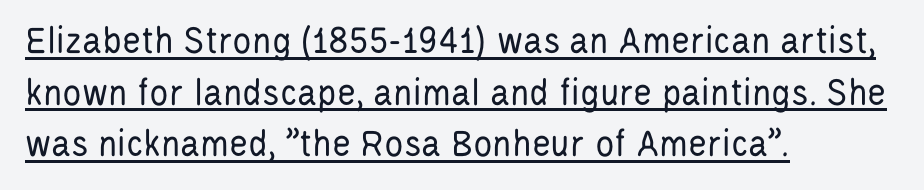
Q: Is the text bold? A: No.
Q: Is the text italic (slanted)? A: No, it is upright.
Q: Is the typeface a serif or a sans-serif typeface? A: Sans-serif.
Q: Is the text underlined? A: Yes.
Q: How is the paragraph aligned? A: Left-aligned.
Q: Is the spacing between letters normal or unusually wide? A: Normal.
Q: Is the spacing between lines tight, normal or loose? A: Normal.
Q: Width (condensed, normal, or wide)? A: Condensed.
Q: Stroke contrast? A: Low.
Q: x-height? A: Large.
Q: Monospaced? A: No.
